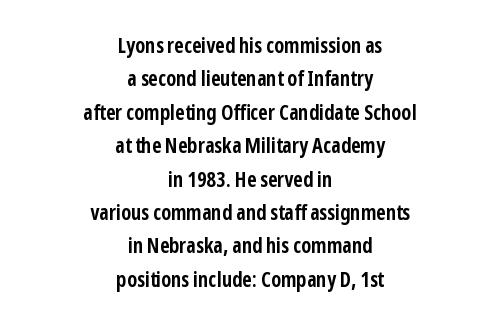
{"italic": "no", "bold": "yes", "underline": "no", "align": "center", "line_spacing": "normal", "line_spacing_ratio": 1.59, "letter_spacing": "normal", "letter_spacing_em": 0.0, "glyph_px": 21}
